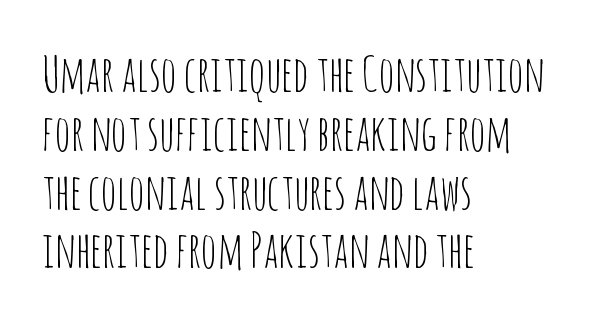
Q: Is the text bold? A: No.
Q: Is the text italic (slanted)? A: No, it is upright.
Q: Is the typeface a serif or a sans-serif typeface? A: Sans-serif.
Q: Is the text underlined? A: No.
Q: How is the paragraph aligned? A: Left-aligned.
Q: Is the spacing between letters normal or unusually wide? A: Normal.
Q: Width (condensed, normal, or wide)? A: Condensed.
Q: Stroke contrast? A: Low.
Q: x-height? A: Large.
Q: Monospaced? A: No.
